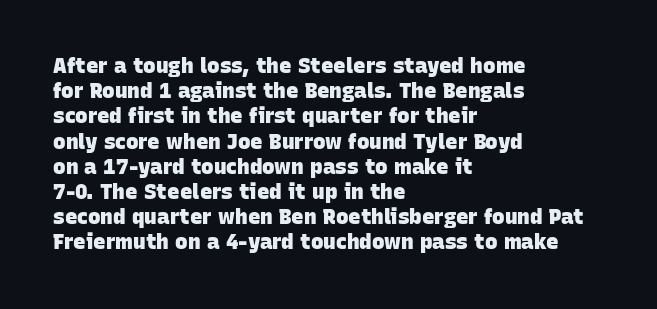
{"bold": "yes", "underline": "no", "align": "left", "line_spacing_ratio": 1.2, "letter_spacing": "normal", "letter_spacing_em": 0.0, "glyph_px": 21}
